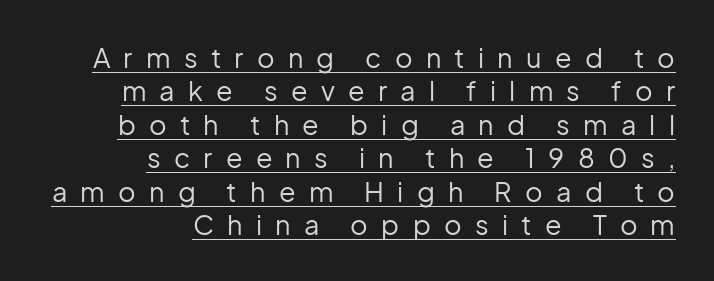
{"italic": "no", "bold": "no", "underline": "yes", "align": "right", "line_spacing_ratio": 1.24, "letter_spacing": "wide", "letter_spacing_em": 0.49, "glyph_px": 27}
